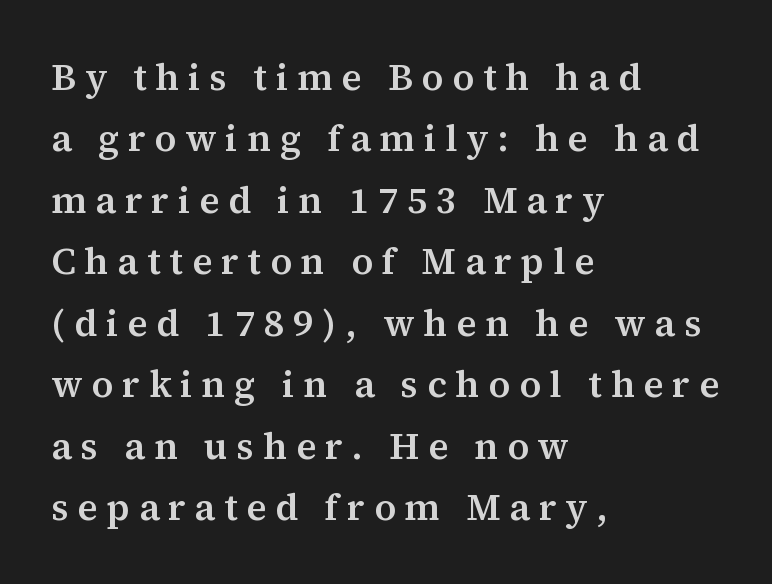
The image shows 37 px serif type, upright; set left-aligned, normal line spacing (1.66x), unusually wide letter spacing (+0.24 em), not underlined; medium stroke contrast and a medium x-height.
